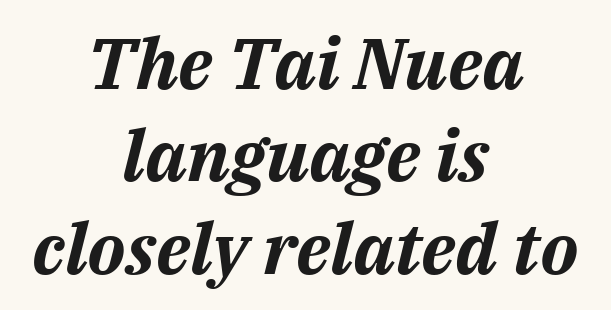
{"italic": "yes", "lean": "right", "slant_degrees": 14, "bold": "yes", "weight": "bold", "width": "normal", "stroke_contrast": "medium", "x_height": "medium", "monospaced": "no", "underline": "no", "align": "center", "line_spacing": "normal", "line_spacing_ratio": 1.3, "letter_spacing": "normal", "letter_spacing_em": 0.0, "glyph_px": 71}
